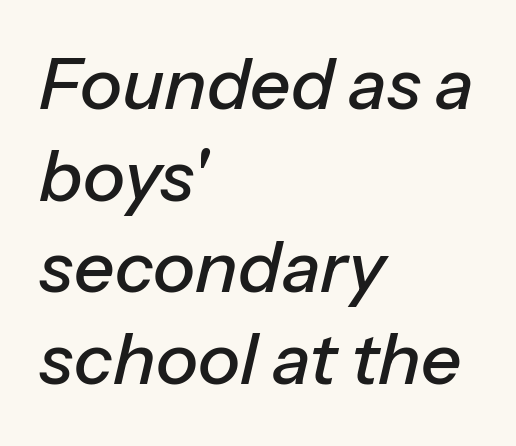
What's the leading like? Ordinary, nothing unusual. Designer's note — italics engaged. These lines are set flush left with a ragged right edge. Caption: standard tracking, unaltered. Here the designer chose a conventional face with non-uniform glyph widths.
